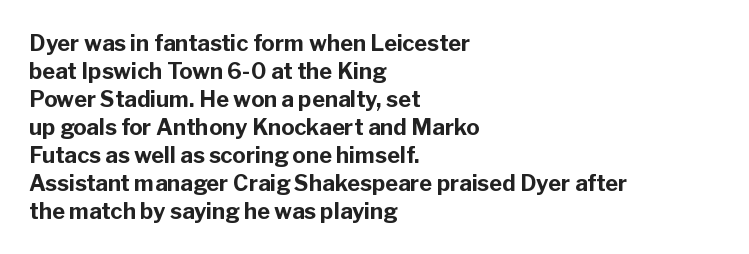
Q: Is the text bold? A: Yes.
Q: Is the text italic (slanted)? A: No, it is upright.
Q: Is the text underlined? A: No.
Q: How is the paragraph aligned? A: Left-aligned.
Q: Is the spacing between letters normal or unusually wide? A: Normal.
Q: Is the spacing between lines tight, normal or loose? A: Normal.
